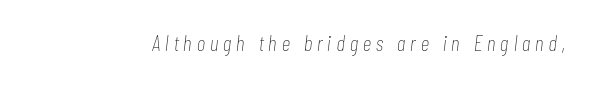
The image shows 22 px text type, italic (leaning right); set unusually wide letter spacing (+0.23 em), not underlined.
